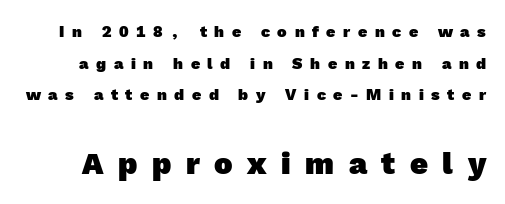
{"serif": "no", "bold": "yes", "weight": "heavy", "width": "normal", "x_height": "medium", "monospaced": "no", "underline": "no", "line_spacing": "loose", "line_spacing_ratio": 1.98, "letter_spacing": "wide", "letter_spacing_em": 0.47, "larger_block": "second", "size_ratio": 1.94, "glyph_px": 31}
